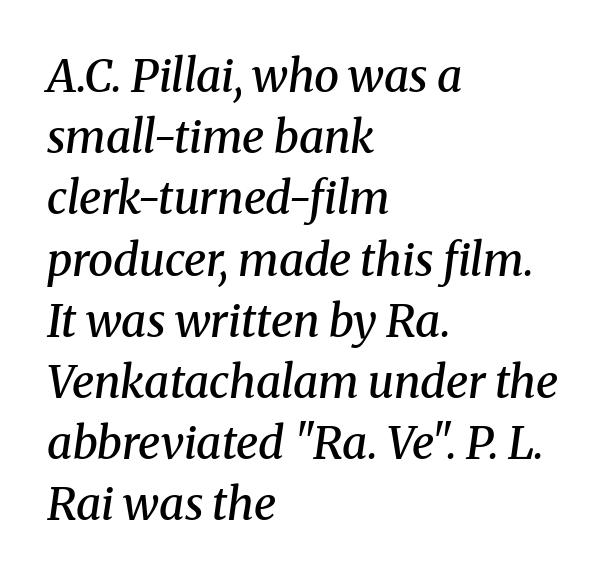
Q: Is the text bold? A: Semi-bold.
Q: Is the text italic (slanted)? A: Yes, it leans right by about 8 degrees.
Q: Is the typeface a serif or a sans-serif typeface? A: Serif.
Q: Is the text underlined? A: No.
Q: How is the paragraph aligned? A: Left-aligned.
Q: Is the spacing between letters normal or unusually wide? A: Normal.
Q: Is the spacing between lines tight, normal or loose? A: Normal.
Q: Width (condensed, normal, or wide)? A: Normal.
Q: Stroke contrast? A: Medium.
Q: x-height? A: Medium.
Q: Monospaced? A: No.
